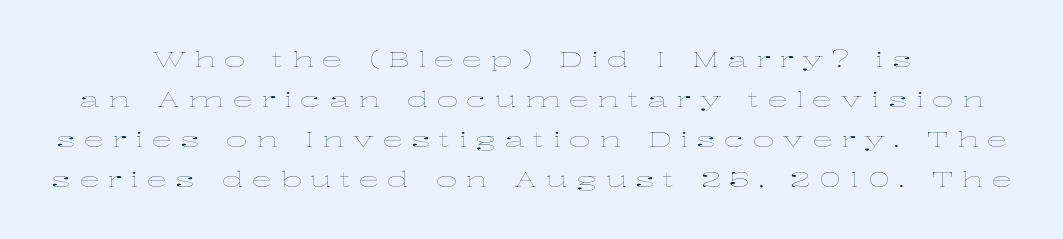
{"italic": "no", "bold": "no", "underline": "no", "align": "center", "line_spacing": "loose", "line_spacing_ratio": 1.9, "letter_spacing": "wide", "letter_spacing_em": 0.39, "glyph_px": 21}
